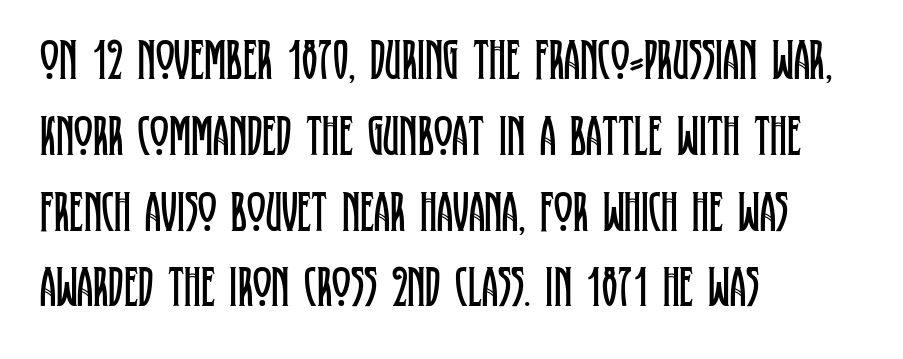
This sample uses an upright cut, with every glyph sitting square on the baseline. The passage shown is typed in a proportional face where columns would drift. Horizontally, the lines are justified to the leading edge only. Each stroke keeps to a modest, everyday thickness or less. You can tell from the footed stems that serif type was used. Vertical spacing — default.
